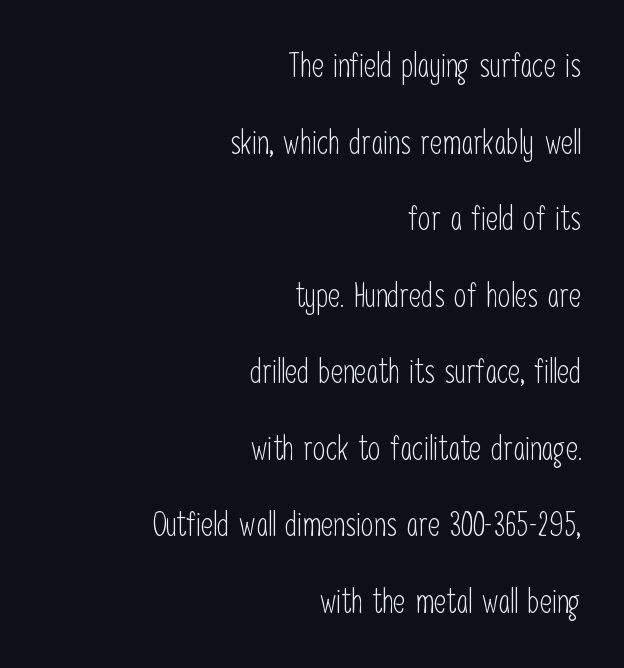
The image shows 33 px light, condensed sans-serif type, upright; set right-aligned, loose line spacing (2.32x), normal letter spacing, not underlined; low stroke contrast and a medium x-height.
